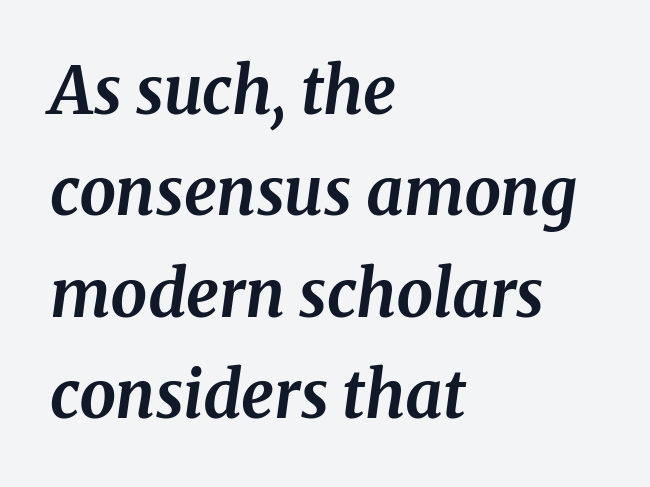
Q: Is the text bold? A: Yes.
Q: Is the text italic (slanted)? A: Yes, it leans right by about 8 degrees.
Q: Is the typeface a serif or a sans-serif typeface? A: Serif.
Q: Is the text underlined? A: No.
Q: How is the paragraph aligned? A: Left-aligned.
Q: Is the spacing between letters normal or unusually wide? A: Normal.
Q: Is the spacing between lines tight, normal or loose? A: Normal.
Q: Width (condensed, normal, or wide)? A: Normal.
Q: Stroke contrast? A: Medium.
Q: x-height? A: Medium.
Q: Monospaced? A: No.
